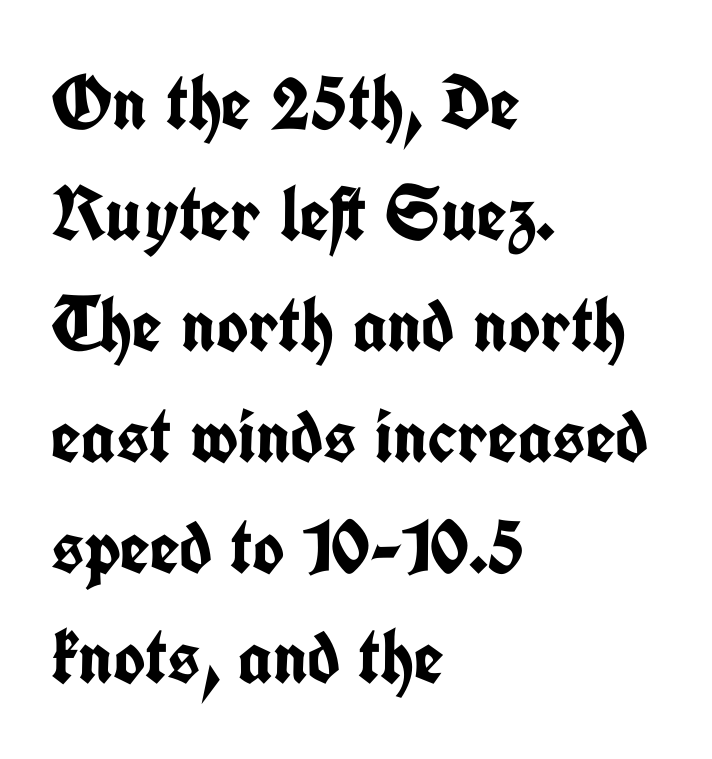
Q: Is the text bold? A: Yes.
Q: Is the text italic (slanted)? A: No, it is upright.
Q: Is the typeface a serif or a sans-serif typeface? A: Sans-serif.
Q: Is the text underlined? A: No.
Q: How is the paragraph aligned? A: Left-aligned.
Q: Is the spacing between letters normal or unusually wide? A: Normal.
Q: Is the spacing between lines tight, normal or loose? A: Normal.
Q: Width (condensed, normal, or wide)? A: Condensed.
Q: Stroke contrast? A: Low.
Q: x-height? A: Medium.
Q: Monospaced? A: No.
